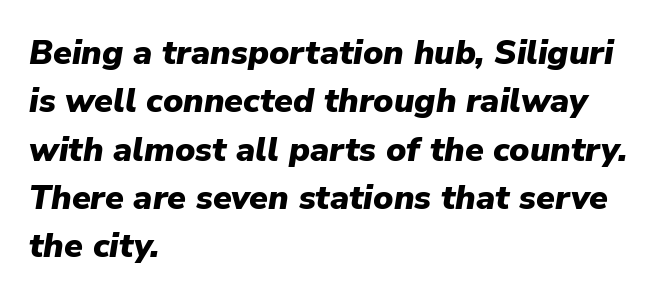
How heavy is the stroke? Heavy — this is a bold. The letters advance in unequal steps, a hallmark of proportional type. This block has exactly the height ordinary leading produces. Glance below the letters and you will spot only blank space.
